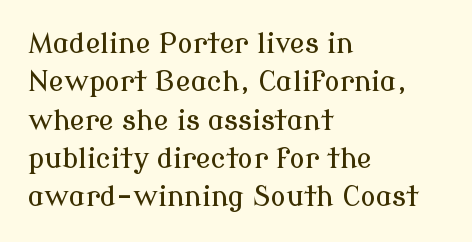
The image shows 28 px serif type, upright; set left-aligned, normal line spacing (1.37x), normal letter spacing, not underlined; low stroke contrast and a medium x-height.
